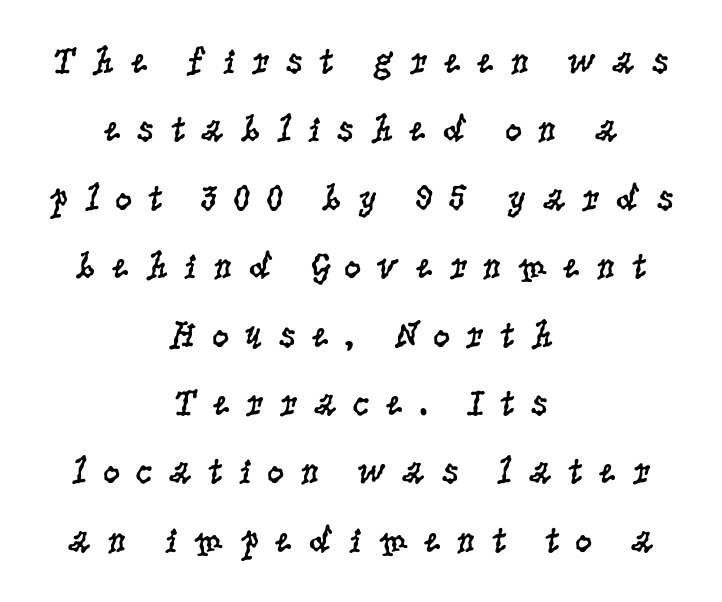
The image shows 38 px regular-weight, condensed serif type; set centered, line spacing 1.8x, unusually wide letter spacing (+0.39 em), not underlined; low stroke contrast and a large x-height.
